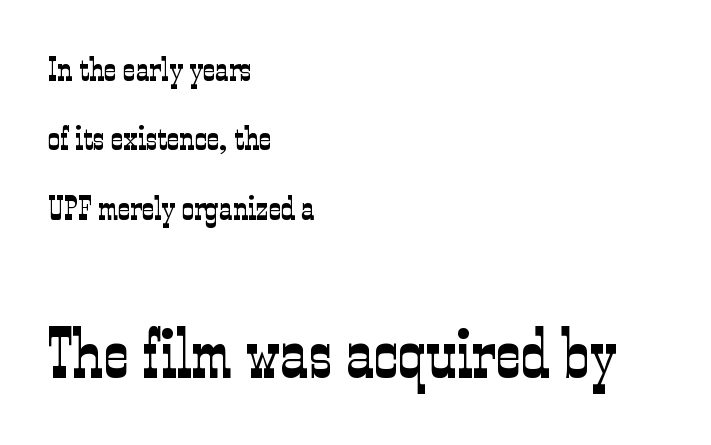
The image shows 69 px light, condensed serif type, upright; set left-aligned, loose line spacing (2.04x), normal letter spacing, not underlined; the second (bottom) block is 2.03x larger; low stroke contrast and a medium x-height.
